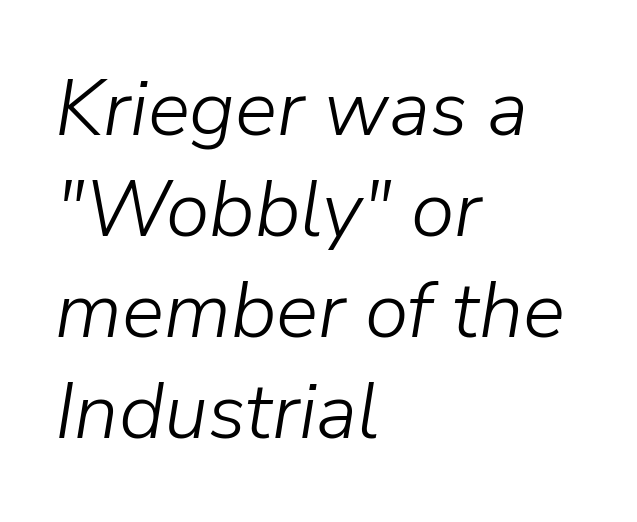
{"italic": "yes", "lean": "right", "slant_degrees": 9, "bold": "no", "weight": "light", "width": "normal", "stroke_contrast": "low", "x_height": "medium", "monospaced": "no", "underline": "no", "align": "left", "line_spacing": "normal", "line_spacing_ratio": 1.28, "letter_spacing": "normal", "letter_spacing_em": 0.0, "glyph_px": 79}
